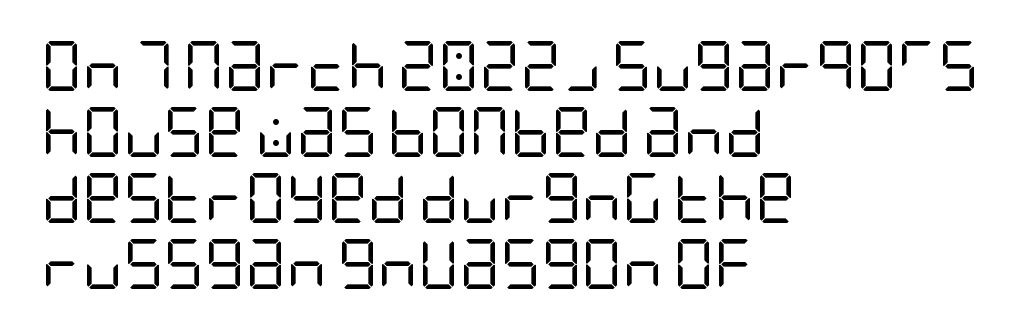
Q: Is the text bold? A: No.
Q: Is the text italic (slanted)? A: No, it is upright.
Q: Is the typeface a serif or a sans-serif typeface? A: Sans-serif.
Q: Is the text underlined? A: No.
Q: How is the paragraph aligned? A: Left-aligned.
Q: Is the spacing between letters normal or unusually wide? A: Normal.
Q: Is the spacing between lines tight, normal or loose? A: Normal.
Q: Width (condensed, normal, or wide)? A: Condensed.
Q: Stroke contrast? A: Low.
Q: x-height? A: Large.
